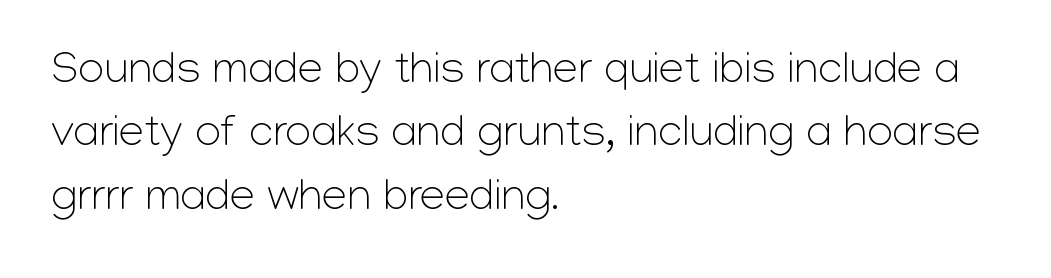
{"serif": "no", "italic": "no", "bold": "no", "weight": "light", "width": "normal", "stroke_contrast": "low", "x_height": "medium", "monospaced": "no", "underline": "no", "align": "left", "line_spacing": "normal", "line_spacing_ratio": 1.41, "letter_spacing": "normal", "letter_spacing_em": 0.0, "glyph_px": 45}
